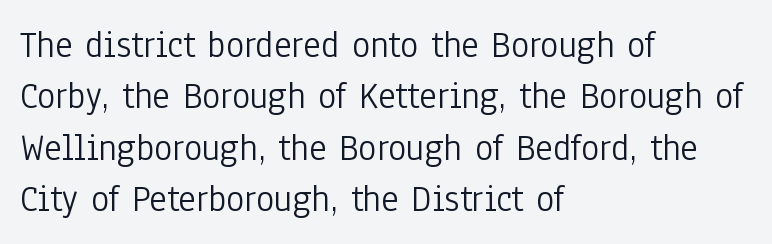
You could call the tracking neutral — neither tight nor loose. Looks like regular typesetting: each glyph gets only the width it needs. Where is the straight margin? On the left. A typesetter would label this face a sans. Summary of weight: not heavy and not bold. Lines of text with bare space underneath.
